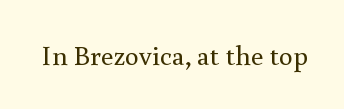
Q: Is the text bold? A: No.
Q: Is the text italic (slanted)? A: No, it is upright.
Q: Is the typeface a serif or a sans-serif typeface? A: Serif.
Q: Is the text underlined? A: No.
Q: Is the spacing between letters normal or unusually wide? A: Normal.
Q: Width (condensed, normal, or wide)? A: Normal.
Q: x-height? A: Small.
Q: Monospaced? A: No.
